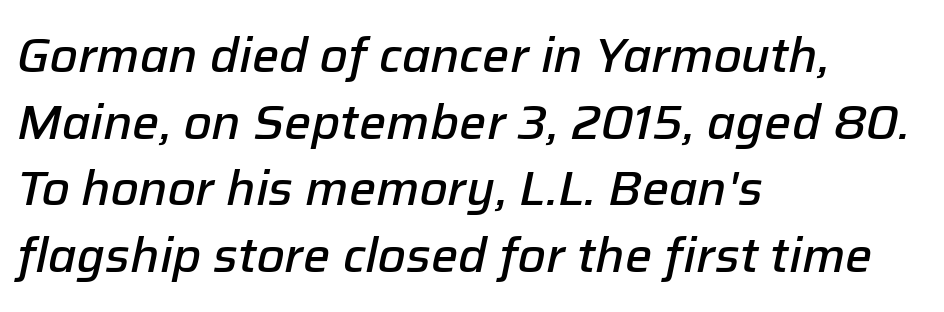
{"italic": "yes", "lean": "right", "slant_degrees": 12, "bold": "semi", "weight": "semibold", "width": "normal", "stroke_contrast": "low", "x_height": "medium", "monospaced": "no", "underline": "no", "align": "left", "line_spacing": "normal", "line_spacing_ratio": 1.39, "letter_spacing": "normal", "letter_spacing_em": 0.0, "glyph_px": 48}
